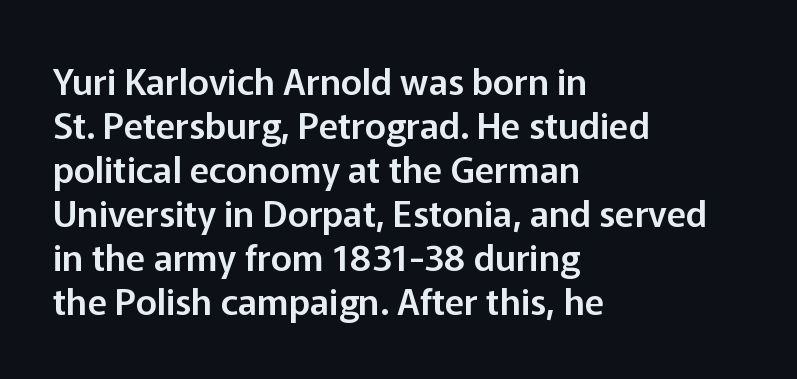
The image shows 36 px sans-serif type, upright; set left-aligned, line spacing 1.22x, normal letter spacing, not underlined; low stroke contrast and a medium x-height.
